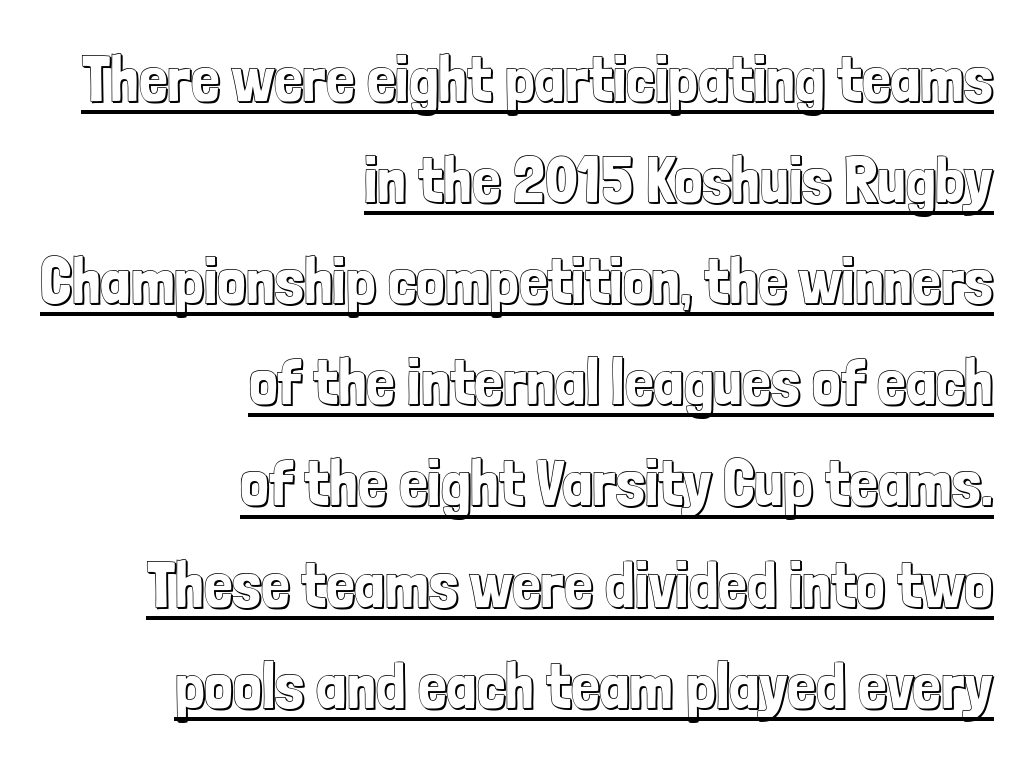
{"italic": "no", "width": "condensed", "x_height": "medium", "monospaced": "no", "underline": "yes", "align": "right", "line_spacing": "normal", "line_spacing_ratio": 1.58, "letter_spacing": "normal", "letter_spacing_em": 0.0, "glyph_px": 64}
